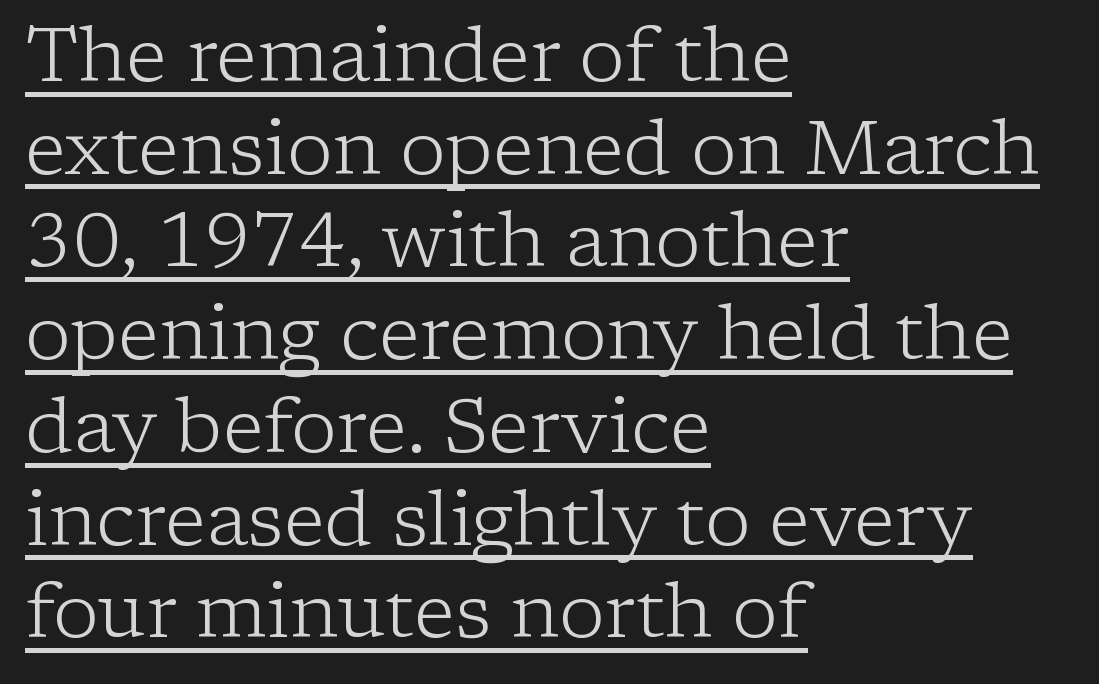
Horizontal alignment here is leftward, the default for most running prose. Is the letter spacing exaggerated? No — it looks like the ordinary default. These lines are rendered in a variable-pitch font. The strokes are not fattened; the text isn't bold. Vertical strokes here are truly vertical.
